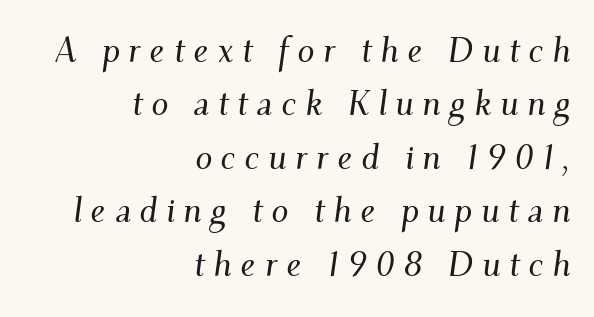
Q: Is the text italic (slanted)? A: Yes, it leans right by about 9 degrees.
Q: Is the typeface a serif or a sans-serif typeface? A: Serif.
Q: Is the text underlined? A: No.
Q: How is the paragraph aligned? A: Right-aligned.
Q: Is the spacing between letters normal or unusually wide? A: Unusually wide.
Q: Is the spacing between lines tight, normal or loose? A: Normal.
Q: Width (condensed, normal, or wide)? A: Normal.
Q: Stroke contrast? A: Medium.
Q: x-height? A: Small.
Q: Monospaced? A: No.
